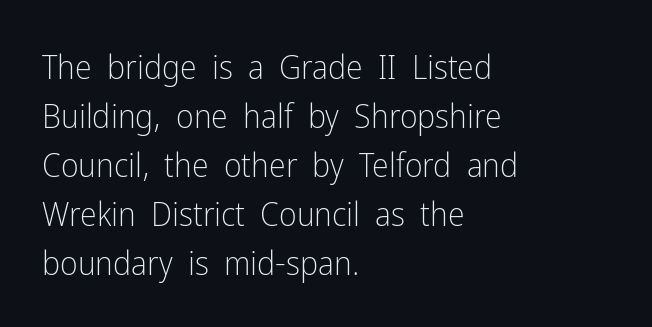
The image shows 34 px light, condensed sans-serif type, upright; set left-aligned, normal line spacing (1.44x), normal letter spacing, not underlined; low stroke contrast and a medium x-height.
